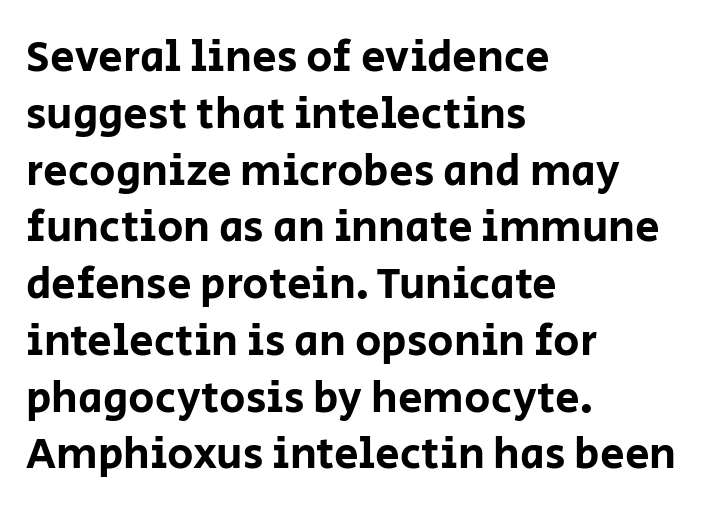
{"serif": "no", "italic": "no", "width": "normal", "stroke_contrast": "low", "x_height": "large", "monospaced": "no", "underline": "no", "align": "left", "line_spacing": "normal", "line_spacing_ratio": 1.29, "letter_spacing": "normal", "letter_spacing_em": 0.0, "glyph_px": 44}
